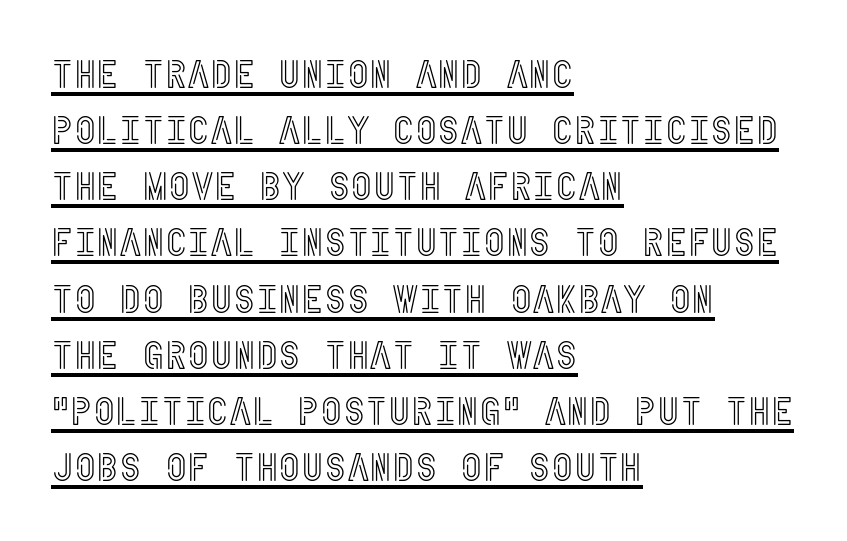
The glyphs are accompanied by a horizontal stroke just below them. The letters sit at their default tracking, neither squeezed nor spread. How would I describe the line gaps? Plain and ordinary. Does the lettering tilt? It doesn't — this is upright.
